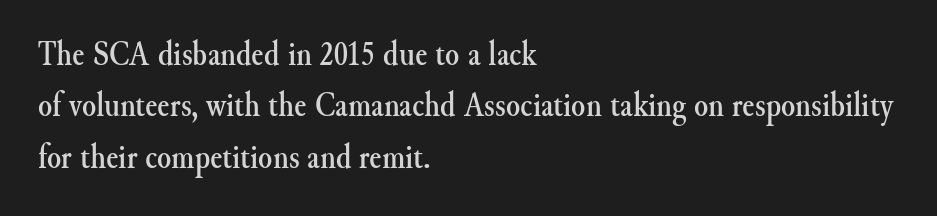
The image shows 36 px serif type, upright; set left-aligned, normal line spacing (1.43x), normal letter spacing, not underlined; medium stroke contrast and a small x-height.
